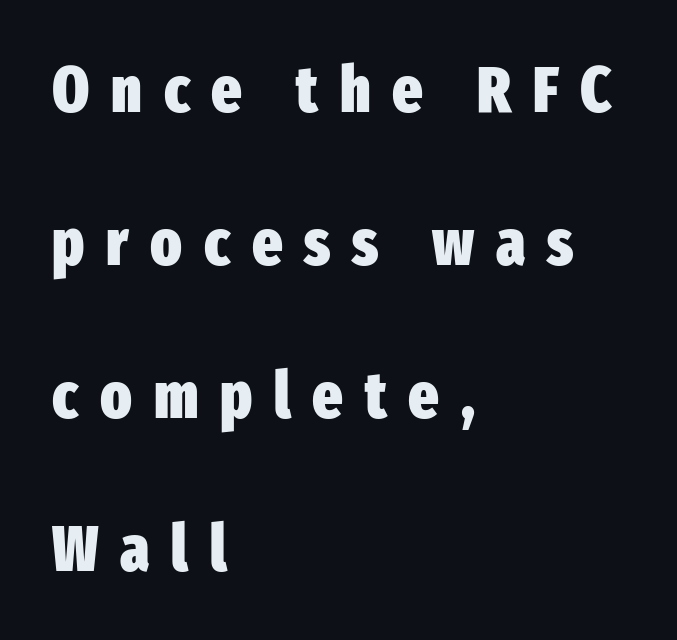
{"serif": "no", "italic": "no", "bold": "yes", "weight": "heavy", "width": "condensed", "stroke_contrast": "low", "x_height": "medium", "monospaced": "no", "underline": "no", "align": "left", "line_spacing": "loose", "line_spacing_ratio": 2.39, "letter_spacing": "wide", "letter_spacing_em": 0.34, "glyph_px": 64}
